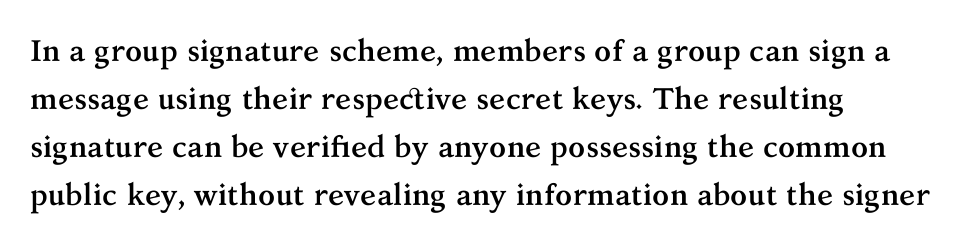
Q: Is the text bold? A: Yes.
Q: Is the text italic (slanted)? A: No, it is upright.
Q: Is the typeface a serif or a sans-serif typeface? A: Serif.
Q: Is the text underlined? A: No.
Q: How is the paragraph aligned? A: Left-aligned.
Q: Is the spacing between letters normal or unusually wide? A: Normal.
Q: Is the spacing between lines tight, normal or loose? A: Normal.
Q: Width (condensed, normal, or wide)? A: Normal.
Q: Stroke contrast? A: Medium.
Q: x-height? A: Medium.
Q: Monospaced? A: No.
